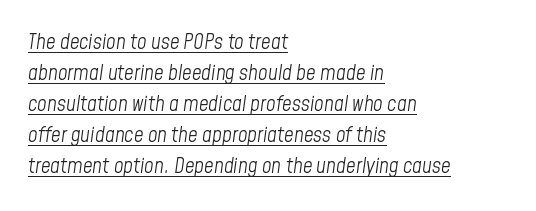
The image shows 21 px text type, italic (leaning right); set left-aligned, normal line spacing (1.48x), normal letter spacing, underlined.
